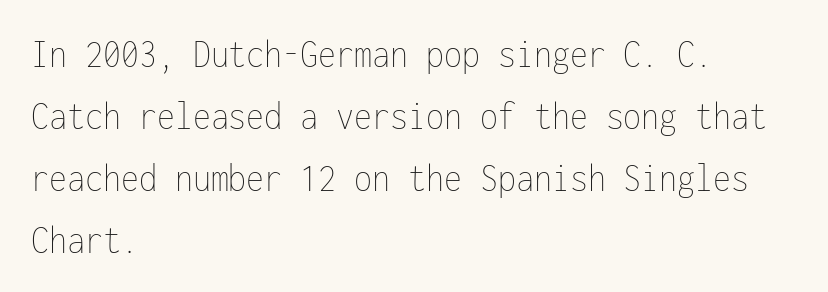
The image shows 41 px thin, condensed type, upright, monospaced; set left-aligned, normal line spacing (1.51x), normal letter spacing, not underlined; low stroke contrast and a medium x-height.
